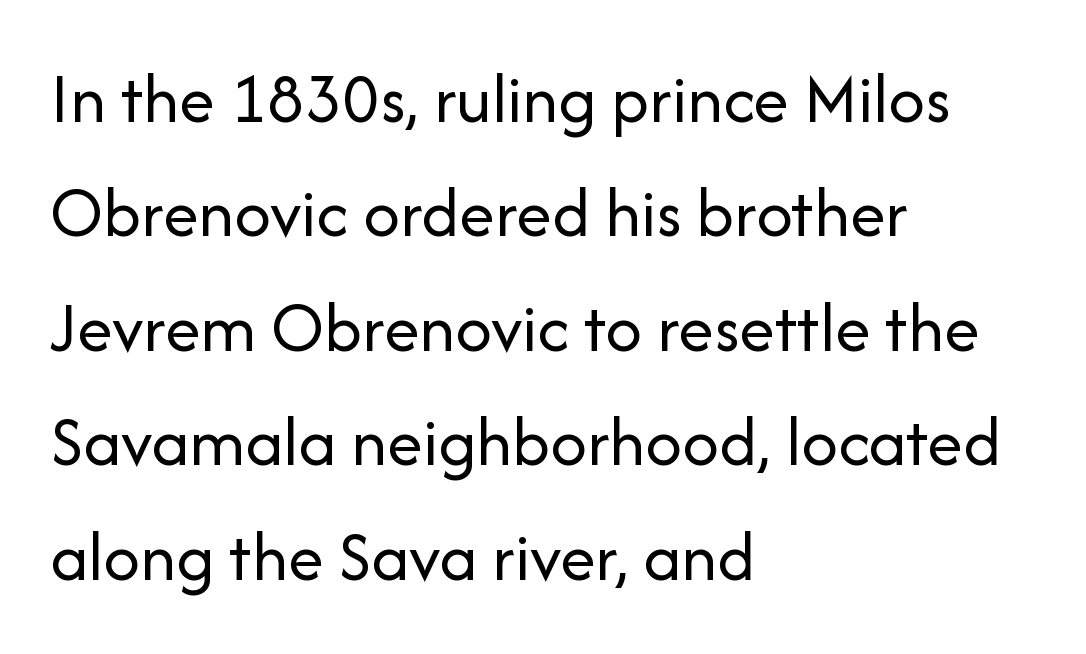
Unbolded letterforms with no extra heft. Rendered with straight, roman letterforms. The setting favours the left margin, as ordinary paragraphs usually do. The designer left line spacing at the default. The passage shown is typed in a proportional face where columns would drift.
